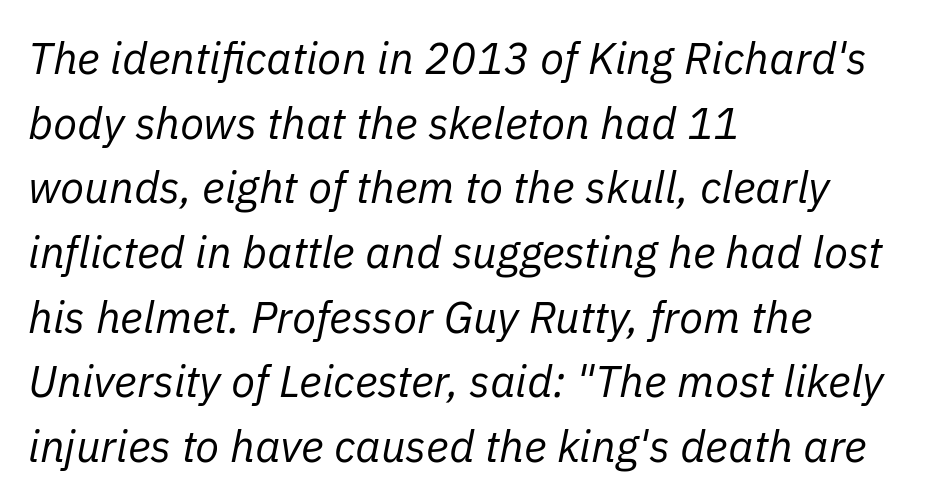
Q: Is the text bold? A: No.
Q: Is the text italic (slanted)? A: Yes, it leans right by about 11 degrees.
Q: Is the text underlined? A: No.
Q: How is the paragraph aligned? A: Left-aligned.
Q: Is the spacing between letters normal or unusually wide? A: Normal.
Q: Is the spacing between lines tight, normal or loose? A: Normal.
Q: Width (condensed, normal, or wide)? A: Normal.
Q: Stroke contrast? A: Low.
Q: x-height? A: Medium.
Q: Monospaced? A: No.
